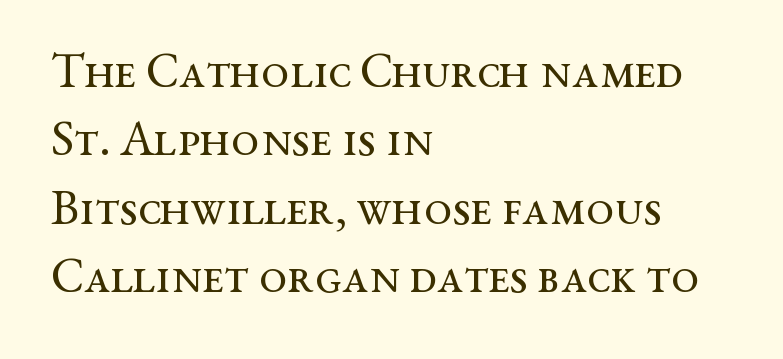
{"serif": "yes", "italic": "no", "bold": "no", "weight": "regular", "width": "wide", "stroke_contrast": "medium", "x_height": "medium", "monospaced": "no", "underline": "no", "align": "left", "line_spacing": "normal", "line_spacing_ratio": 1.37, "letter_spacing": "normal", "letter_spacing_em": 0.0, "glyph_px": 50}
